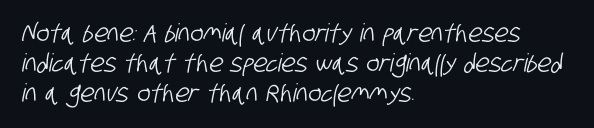
The image shows 25 px text type; set left-aligned, line spacing 1.21x, normal letter spacing, not underlined.
